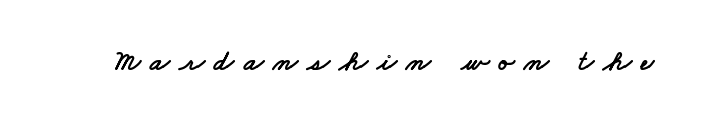
{"serif": "no", "width": "wide", "stroke_contrast": "low", "x_height": "small", "monospaced": "no", "underline": "no", "letter_spacing": "wide", "letter_spacing_em": 0.32, "glyph_px": 29}
